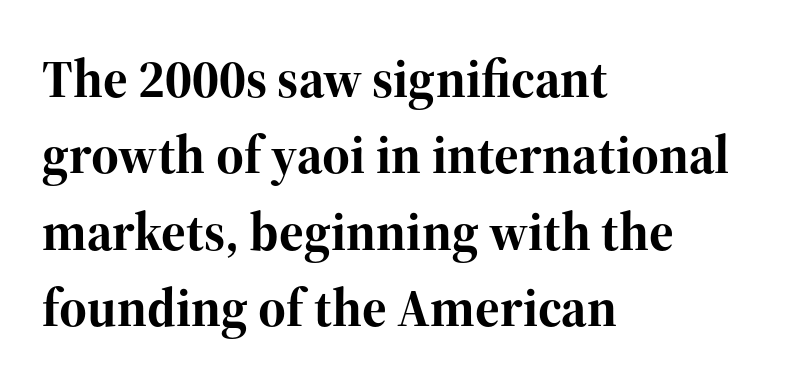
The image shows 53 px bold serif type, upright; set left-aligned, normal line spacing (1.44x), normal letter spacing, not underlined; high stroke contrast and a medium x-height.
